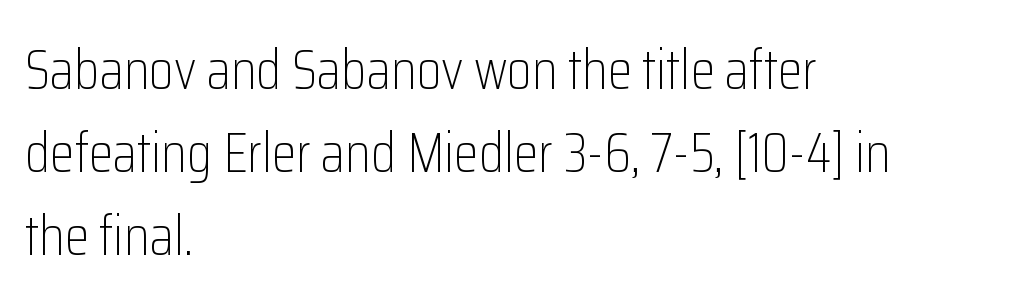
The image shows 56 px light, condensed sans-serif type, upright; set left-aligned, normal line spacing (1.48x), normal letter spacing, not underlined; low stroke contrast and a medium x-height.
